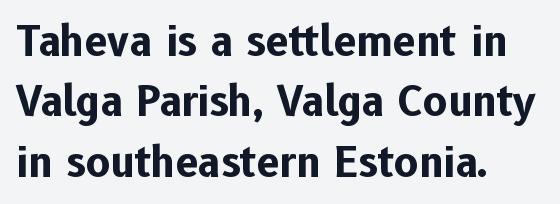
{"serif": "no", "italic": "no", "bold": "yes", "weight": "bold", "width": "normal", "stroke_contrast": "low", "x_height": "medium", "monospaced": "no", "underline": "no", "align": "left", "line_spacing": "normal", "line_spacing_ratio": 1.47, "letter_spacing": "normal", "letter_spacing_em": 0.0, "glyph_px": 41}
